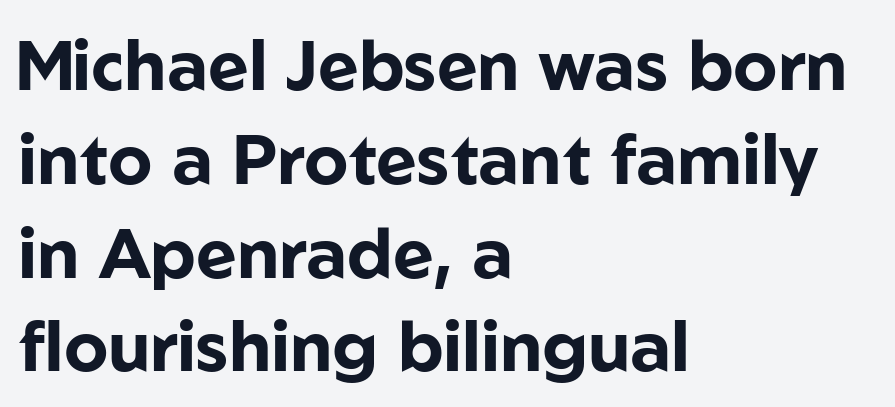
A normal amount of white space separates one row of letters from the next. Is there any slant? The stems are plumb. Is this a fixed-width face? No — the glyphs have proportional, varying widths. The text block is weighted toward the left margin, trailing off unevenly rightward.
